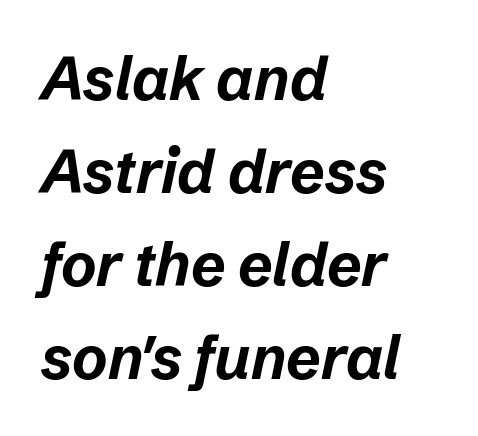
{"italic": "yes", "lean": "right", "slant_degrees": 12, "bold": "yes", "weight": "bold", "width": "normal", "stroke_contrast": "low", "x_height": "medium", "monospaced": "no", "underline": "no", "align": "left", "line_spacing": "normal", "line_spacing_ratio": 1.55, "letter_spacing": "normal", "letter_spacing_em": 0.0, "glyph_px": 60}
